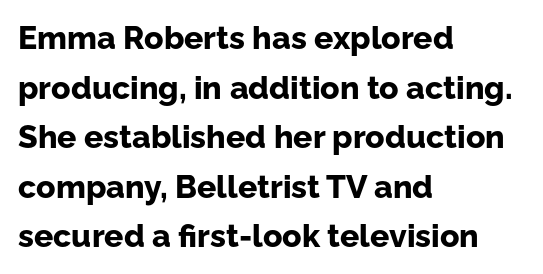
These lines keep a tight, regular rhythm from letter to letter. The block of text has a typical density, with ordinary space between rows. The ragged edge is on the right, which tells us the setting is flush left. Words float on clear page, feet unadorned. The strokes are fattened all the way to bold.
